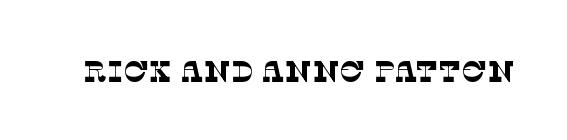
The image shows 30 px thin serif type; set normal letter spacing, not underlined; low stroke contrast and a large x-height.
